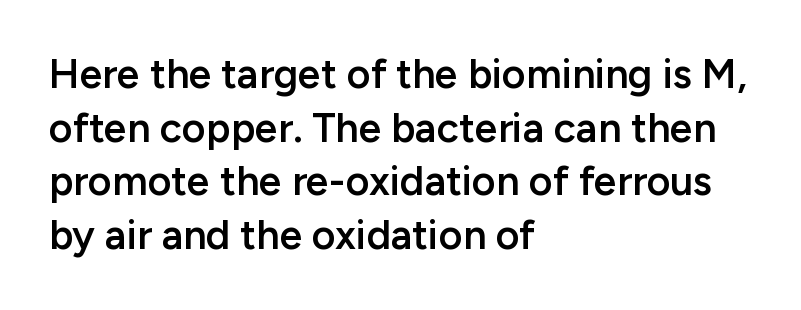
Q: Is the text bold? A: Semi-bold.
Q: Is the text italic (slanted)? A: No, it is upright.
Q: Is the typeface a serif or a sans-serif typeface? A: Sans-serif.
Q: Is the text underlined? A: No.
Q: How is the paragraph aligned? A: Left-aligned.
Q: Is the spacing between letters normal or unusually wide? A: Normal.
Q: Is the spacing between lines tight, normal or loose? A: Normal.
Q: Width (condensed, normal, or wide)? A: Normal.
Q: Stroke contrast? A: Low.
Q: x-height? A: Medium.
Q: Monospaced? A: No.
